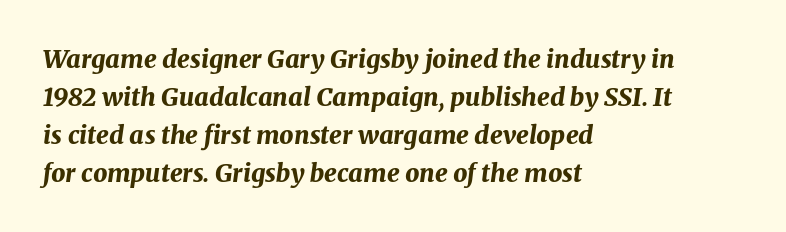
Q: Is the text bold? A: Yes.
Q: Is the text italic (slanted)? A: Yes, it leans right by about 8 degrees.
Q: Is the text underlined? A: No.
Q: How is the paragraph aligned? A: Left-aligned.
Q: Is the spacing between letters normal or unusually wide? A: Normal.
Q: Is the spacing between lines tight, normal or loose? A: Normal.
